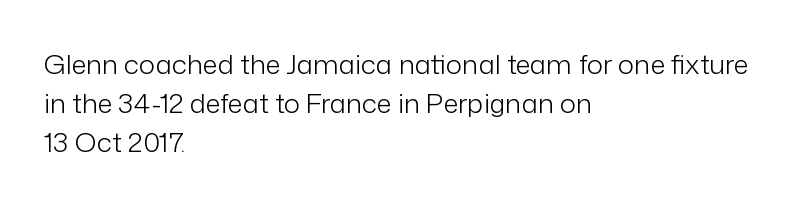
Nothing heavy about these letters — not bold at all. The block of text has a typical density, with ordinary space between rows. Posture: straight, roman, zero tilt. Quick note: underline off. The letterforms sit shoulder to shoulder at normal distance.
